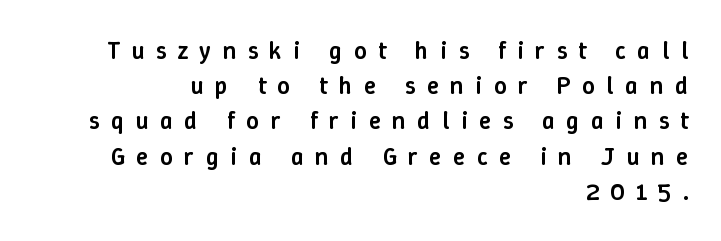
This rendering widens character spacing well past its baseline value. Check the space under the baseline: it is left empty. The leading is moderate, giving the passage an even texture. The lines are quadded right. In terms of posture, this sample is upright.
